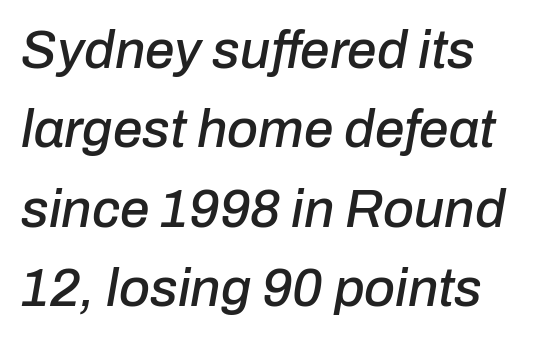
{"italic": "yes", "lean": "right", "slant_degrees": 10, "width": "normal", "stroke_contrast": "low", "x_height": "medium", "monospaced": "no", "underline": "no", "align": "left", "line_spacing": "normal", "line_spacing_ratio": 1.5, "letter_spacing": "normal", "letter_spacing_em": 0.0, "glyph_px": 53}
